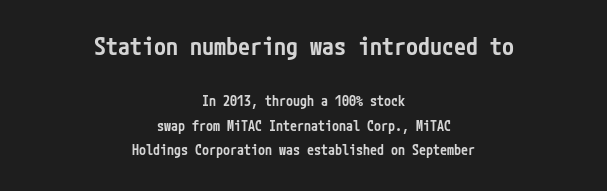
Q: Is the text bold? A: Semi-bold.
Q: Is the text italic (slanted)? A: No, it is upright.
Q: Is the text underlined? A: No.
Q: How is the paragraph aligned? A: Centered.
Q: Is the spacing between letters normal or unusually wide? A: Normal.
Q: Which block of text is set in a larger size, the first (top) or the second (bottom)? A: The first (top) one.
